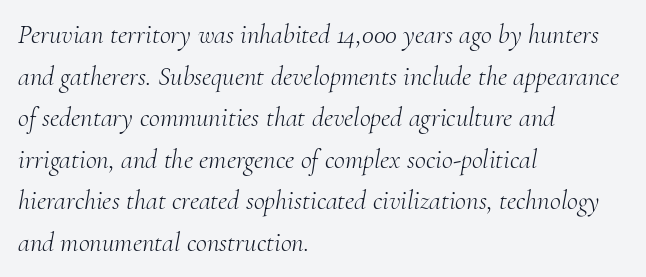
Q: Is the text bold? A: No.
Q: Is the text italic (slanted)? A: Yes, it leans right by about 10 degrees.
Q: Is the text underlined? A: No.
Q: How is the paragraph aligned? A: Left-aligned.
Q: Is the spacing between letters normal or unusually wide? A: Normal.
Q: Is the spacing between lines tight, normal or loose? A: Normal.
